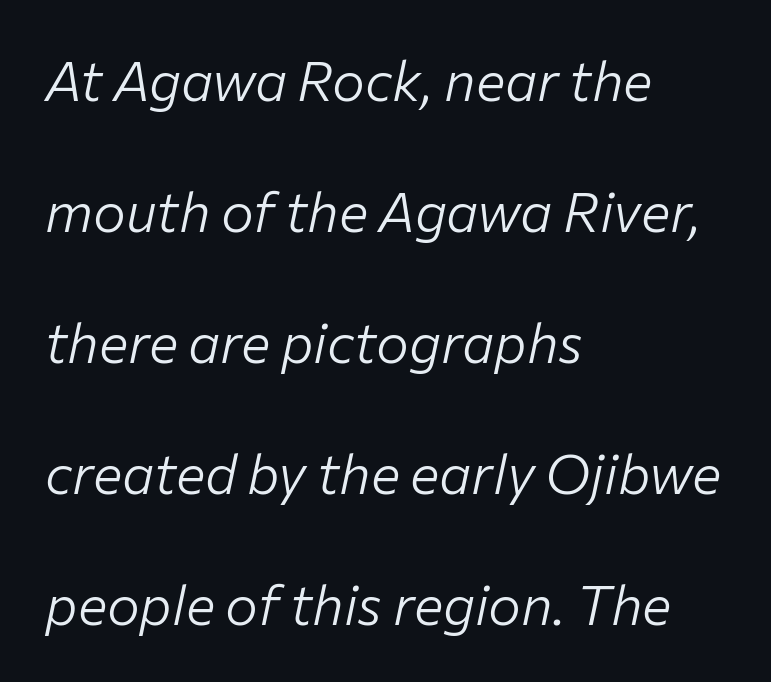
The image shows 55 px light type, italic (leaning right); set left-aligned, loose line spacing (2.38x), normal letter spacing, not underlined; low stroke contrast and a medium x-height.
